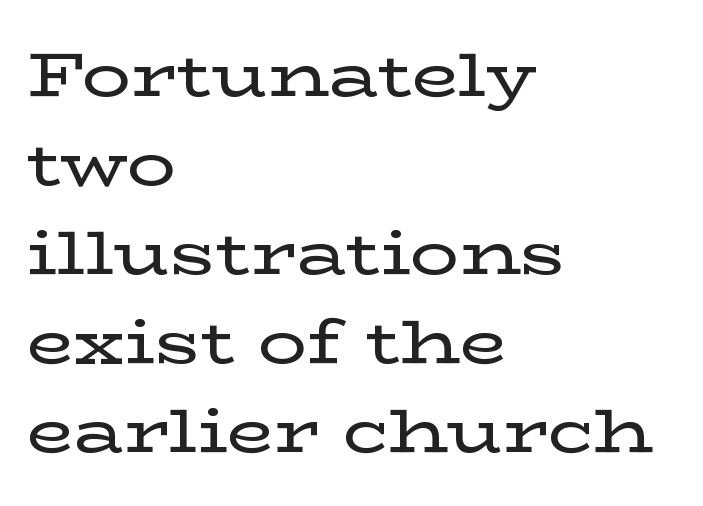
Proportional: the letters do not fall into vertical columns. You can tell it's not italic because the verticals are truly vertical. Compared with a centered layout, this one pins lines to the left instead. This sample uses a serif face. This sample keeps an unexceptional amount of space between lines.
